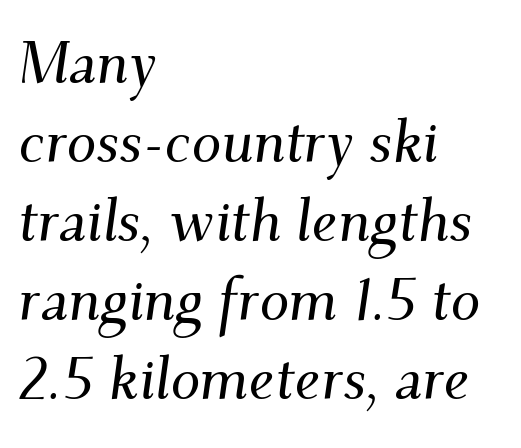
Q: Is the text italic (slanted)? A: Yes, it leans right by about 9 degrees.
Q: Is the typeface a serif or a sans-serif typeface? A: Serif.
Q: Is the text underlined? A: No.
Q: How is the paragraph aligned? A: Left-aligned.
Q: Is the spacing between letters normal or unusually wide? A: Normal.
Q: Is the spacing between lines tight, normal or loose? A: Normal.
Q: Width (condensed, normal, or wide)? A: Normal.
Q: Stroke contrast? A: Medium.
Q: x-height? A: Small.
Q: Monospaced? A: No.
